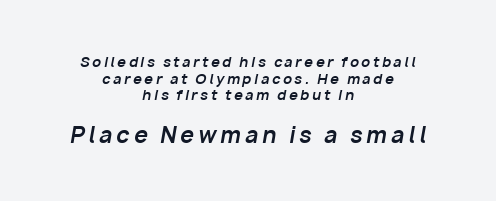
Rendered with sloped, italic letterforms. The characters look thick and weighty, a clear bold. Type without underlining. Which of the two is more prominent by size? The second, at the bottom.
